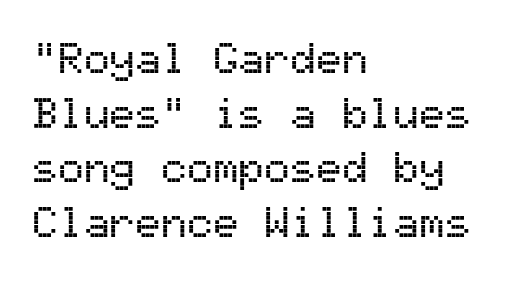
{"serif": "no", "italic": "no", "width": "normal", "stroke_contrast": "medium", "x_height": "medium", "monospaced": "yes", "underline": "no", "align": "left", "line_spacing": "normal", "line_spacing_ratio": 1.27, "letter_spacing": "normal", "letter_spacing_em": 0.0, "glyph_px": 43}
